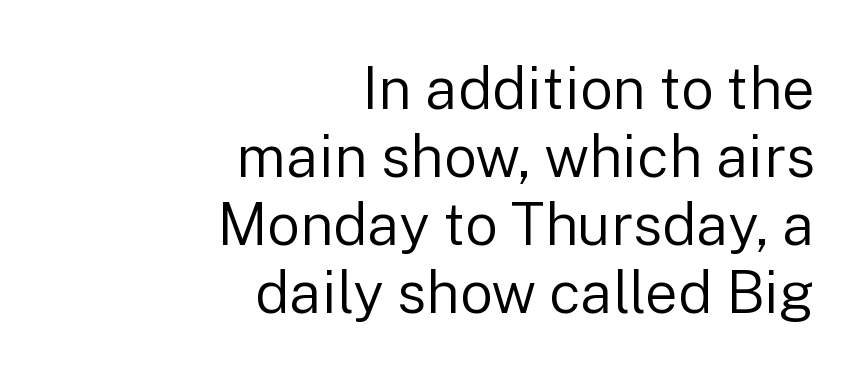
{"serif": "no", "italic": "no", "bold": "no", "weight": "regular", "width": "normal", "stroke_contrast": "low", "x_height": "medium", "monospaced": "no", "underline": "no", "align": "right", "line_spacing_ratio": 1.17, "letter_spacing": "normal", "letter_spacing_em": 0.0, "glyph_px": 58}
